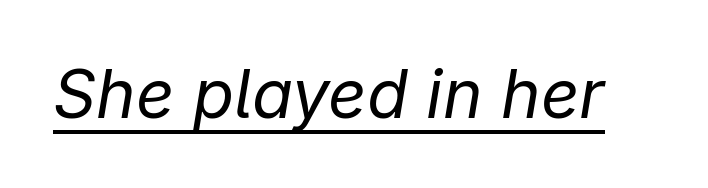
Style check: oblique. The face used here is proportionally spaced, like ordinary book or web type. Somebody hit Ctrl+U on this one — the words are underlined. The weight would be labelled regular, book, light, or lighter still. The face used here is rendered with its standard letterfit.
